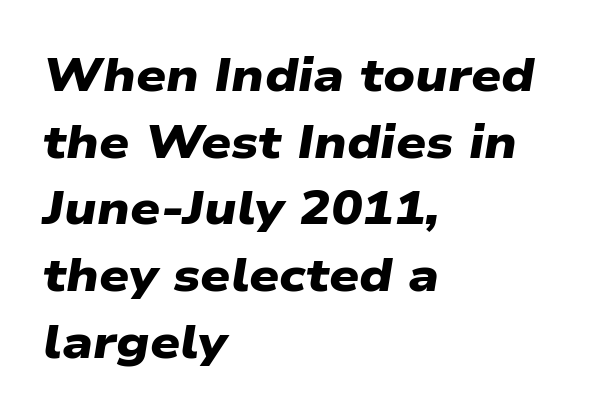
Q: Is the text bold? A: Yes.
Q: Is the typeface a serif or a sans-serif typeface? A: Sans-serif.
Q: Is the text underlined? A: No.
Q: How is the paragraph aligned? A: Left-aligned.
Q: Is the spacing between letters normal or unusually wide? A: Normal.
Q: Is the spacing between lines tight, normal or loose? A: Normal.
Q: Width (condensed, normal, or wide)? A: Wide.
Q: Stroke contrast? A: Low.
Q: x-height? A: Medium.
Q: Monospaced? A: No.
